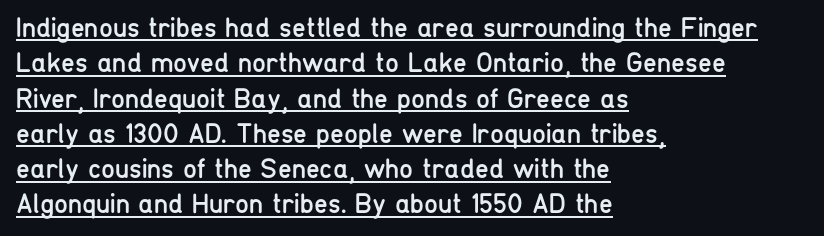
The passage shown is typeset with a sans-serif family. Notice how a bar underscores the lettering throughout. Summary of vertical rhythm: regular, with standard interline spacing. The font's upright variant was chosen for this text.
